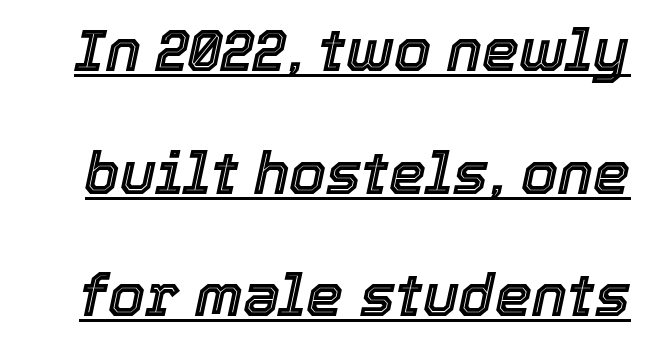
Honestly, the underline is the first thing you notice here. Between one letter and the next there's only the usual sliver of space. A typesetter would call this proportional, since set widths differ per character. Quick note: interline space is abundant. The passage shown leans; its letterforms are oblique.
